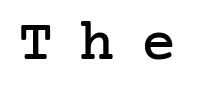
Look at the bottom of the vertical strokes: they flare into serifs here. Check the space under the baseline: it is left empty. Short note: letters widely spaced. The lettering holds an erect, upright posture throughout.
